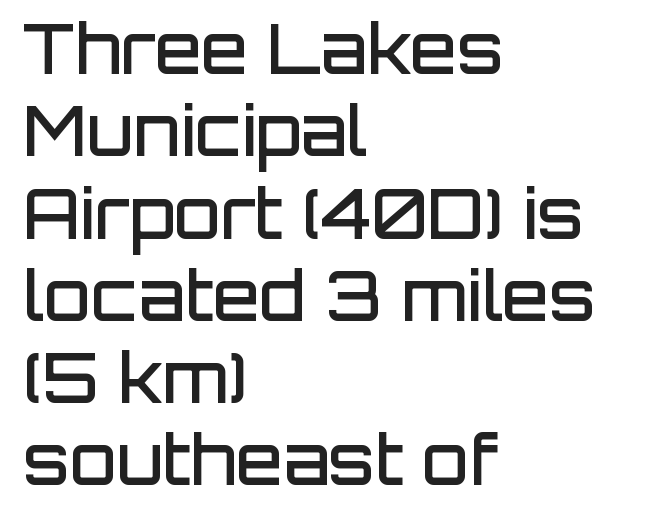
{"serif": "no", "italic": "no", "bold": "semi", "weight": "semibold", "width": "normal", "stroke_contrast": "low", "x_height": "large", "monospaced": "no", "underline": "no", "align": "left", "line_spacing_ratio": 1.21, "letter_spacing": "normal", "letter_spacing_em": 0.0, "glyph_px": 68}
